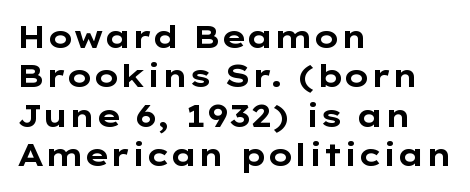
The image shows 31 px bold, wide sans-serif type, upright; set left-aligned, normal line spacing (1.27x), normal letter spacing, not underlined; low stroke contrast and a medium x-height.
